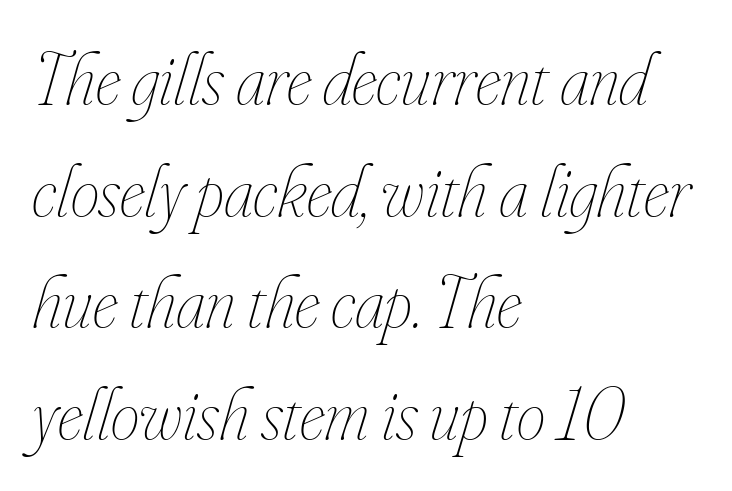
The image shows 73 px thin, condensed type, italic (leaning right); set left-aligned, normal line spacing (1.53x), normal letter spacing, not underlined; low stroke contrast and a small x-height.
